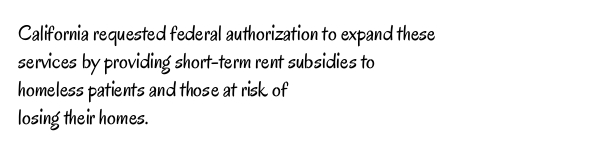
Q: Is the text bold? A: No.
Q: Is the text italic (slanted)? A: No, it is upright.
Q: Is the text underlined? A: No.
Q: How is the paragraph aligned? A: Left-aligned.
Q: Is the spacing between letters normal or unusually wide? A: Normal.
Q: Is the spacing between lines tight, normal or loose? A: Normal.
